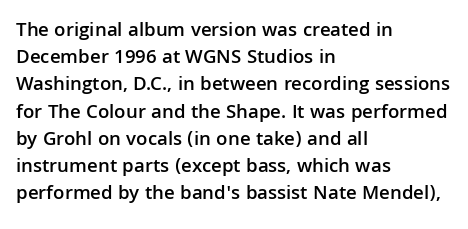
Normally led — the rows are evenly, conventionally spaced. The baseline area is clear. The passage shown is semibold, sitting just below true bold. Style check: upright.
